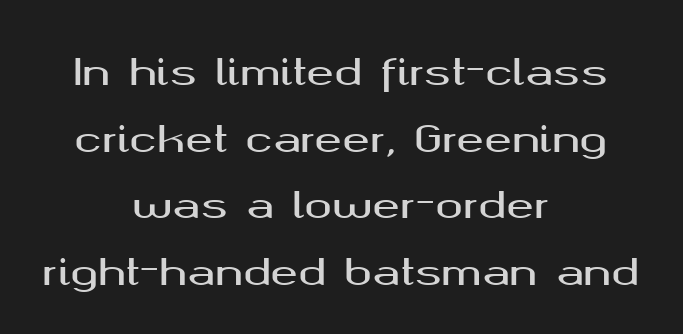
The image shows 37 px wide sans-serif type, upright; set centered, line spacing 1.8x, normal letter spacing, not underlined; medium stroke contrast and a medium x-height.
